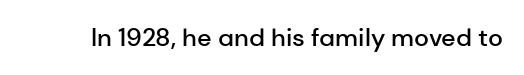
The letters stand upright; this is a roman face. Words appear dense and cohesive because spacing is normal. What weight is shown? A semibold, between regular and bold. The passage shown is not underscored anywhere.
